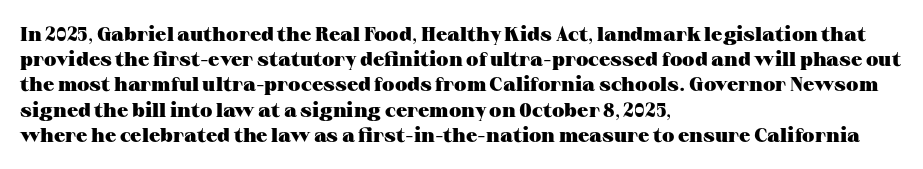
Q: Is the text bold? A: Yes.
Q: Is the text italic (slanted)? A: No, it is upright.
Q: Is the text underlined? A: No.
Q: How is the paragraph aligned? A: Left-aligned.
Q: Is the spacing between letters normal or unusually wide? A: Normal.
Q: Is the spacing between lines tight, normal or loose? A: Normal.
